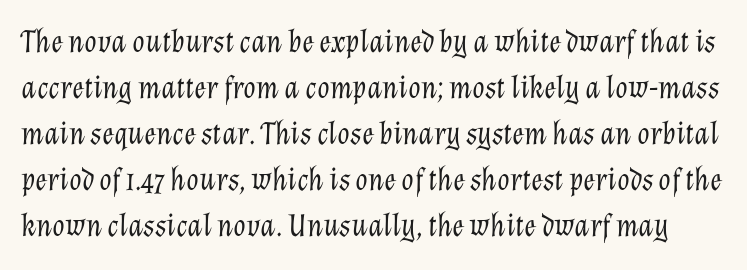
{"italic": "yes", "lean": "right", "slant_degrees": 12, "bold": "no", "weight": "light", "width": "normal", "stroke_contrast": "low", "x_height": "medium", "monospaced": "no", "underline": "no", "line_spacing": "normal", "line_spacing_ratio": 1.44, "letter_spacing": "normal", "letter_spacing_em": 0.0, "glyph_px": 32}
